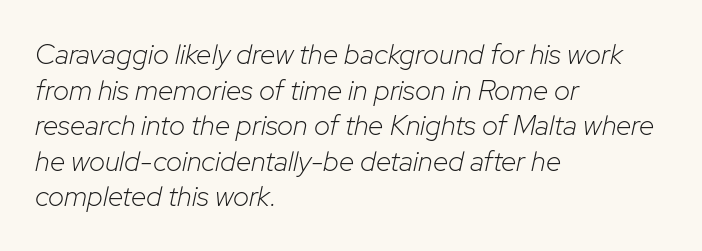
The image shows 28 px light type, italic (leaning right); set left-aligned, normal line spacing (1.27x), normal letter spacing, not underlined; low stroke contrast and a medium x-height.
